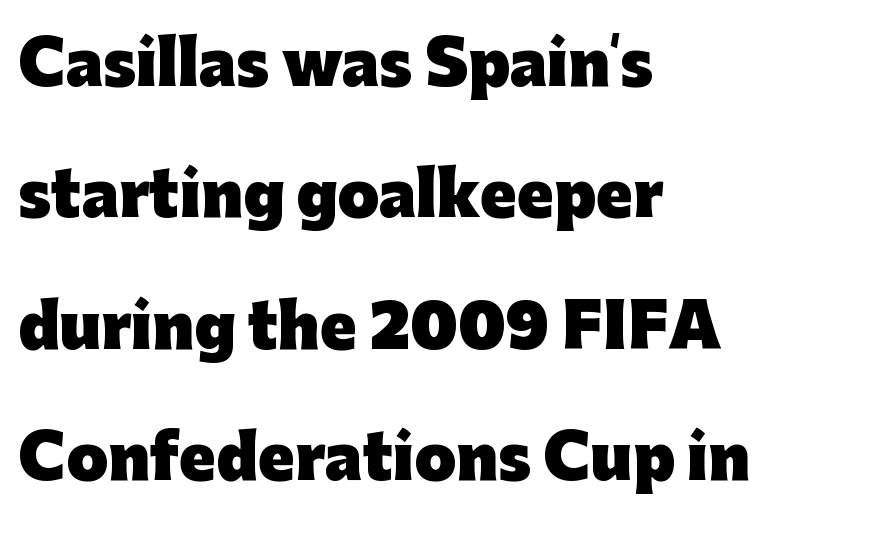
Q: Is the text bold? A: Yes.
Q: Is the text italic (slanted)? A: No, it is upright.
Q: Is the typeface a serif or a sans-serif typeface? A: Sans-serif.
Q: Is the text underlined? A: No.
Q: How is the paragraph aligned? A: Left-aligned.
Q: Is the spacing between letters normal or unusually wide? A: Normal.
Q: Is the spacing between lines tight, normal or loose? A: Loose.
Q: Width (condensed, normal, or wide)? A: Normal.
Q: Stroke contrast? A: Low.
Q: x-height? A: Medium.
Q: Monospaced? A: No.
